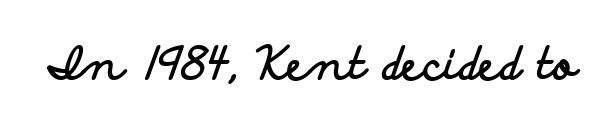
{"serif": "no", "bold": "yes", "weight": "bold", "width": "wide", "stroke_contrast": "low", "x_height": "small", "monospaced": "no", "underline": "no", "letter_spacing": "normal", "letter_spacing_em": 0.0, "glyph_px": 45}
